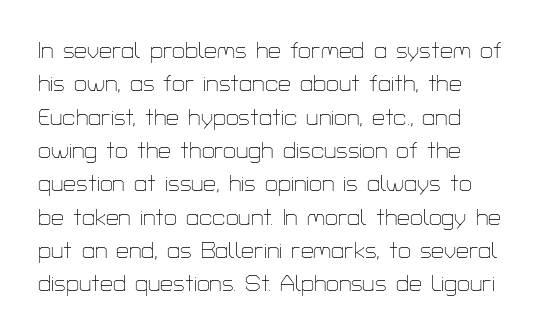
How would I describe the line gaps? Plain and ordinary. Just letters on the line, the space beneath them empty. Alignment: flush left. In terms of posture, this sample is upright.
